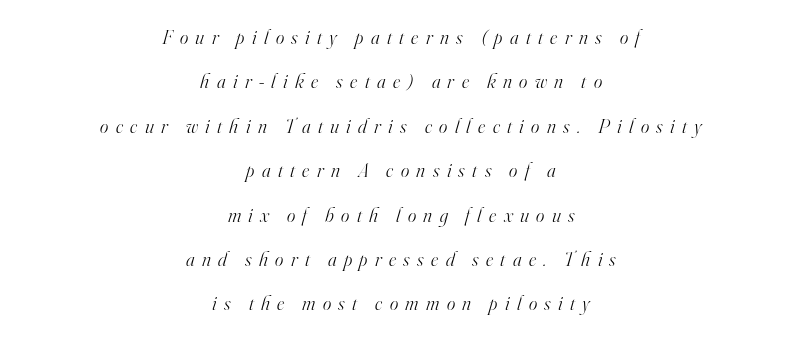
{"italic": "yes", "lean": "right", "slant_degrees": 16, "bold": "no", "underline": "no", "align": "center", "line_spacing": "loose", "line_spacing_ratio": 2.22, "letter_spacing": "wide", "letter_spacing_em": 0.37, "glyph_px": 20}
